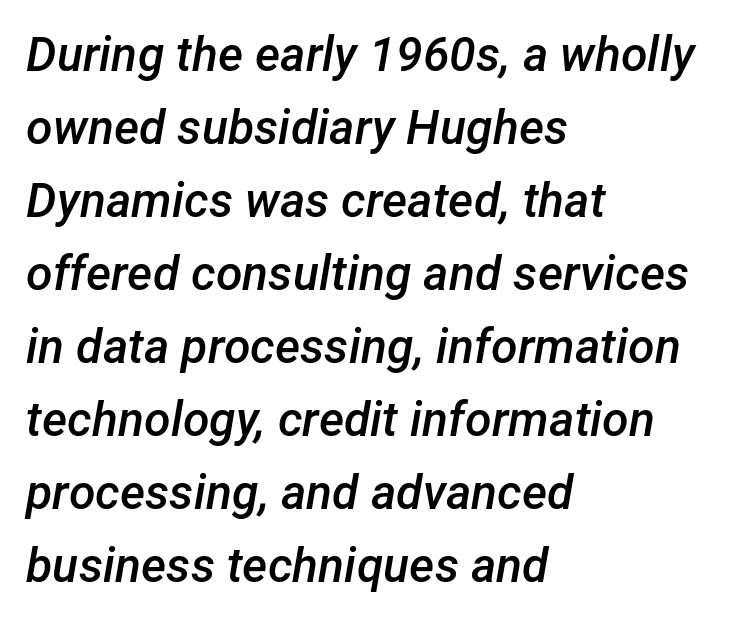
Q: Is the text bold? A: Semi-bold.
Q: Is the text italic (slanted)? A: Yes, it leans right by about 12 degrees.
Q: Is the text underlined? A: No.
Q: How is the paragraph aligned? A: Left-aligned.
Q: Is the spacing between letters normal or unusually wide? A: Normal.
Q: Is the spacing between lines tight, normal or loose? A: Normal.
Q: Width (condensed, normal, or wide)? A: Normal.
Q: Stroke contrast? A: Low.
Q: x-height? A: Medium.
Q: Monospaced? A: No.
